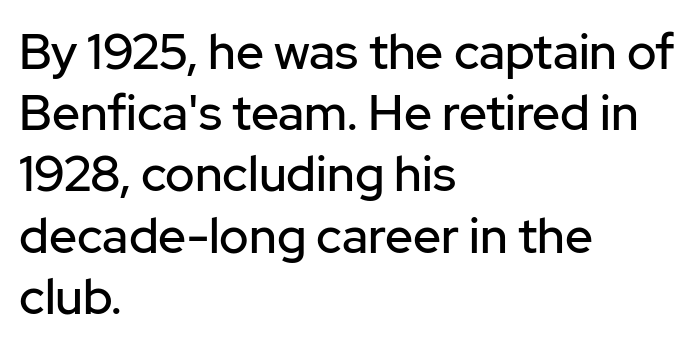
The image shows 49 px sans-serif type, upright; set left-aligned, normal line spacing (1.25x), normal letter spacing, not underlined; low stroke contrast and a medium x-height.
